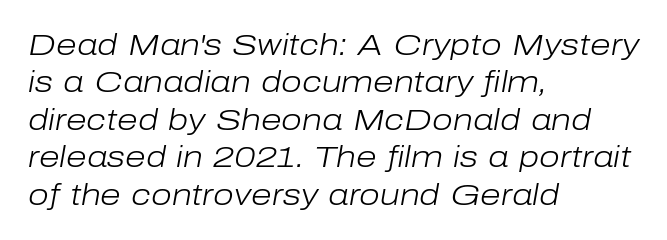
Rows of type keep a routine distance in the vertical direction. Descender tails drop into unmarked territory. Do the characters align in a grid? No, the font is proportional. This is oblique type, the kind used for emphasis or titles.
